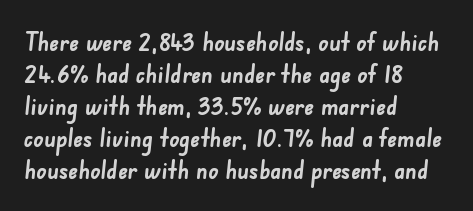
{"bold": "yes", "underline": "no", "align": "left", "line_spacing": "normal", "line_spacing_ratio": 1.28, "letter_spacing": "normal", "letter_spacing_em": 0.0, "glyph_px": 25}
